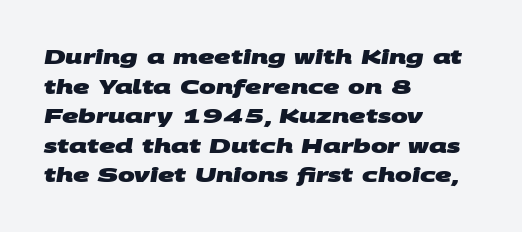
{"bold": "yes", "underline": "no", "align": "left", "line_spacing": "normal", "line_spacing_ratio": 1.48, "letter_spacing": "normal", "letter_spacing_em": 0.0, "glyph_px": 20}
